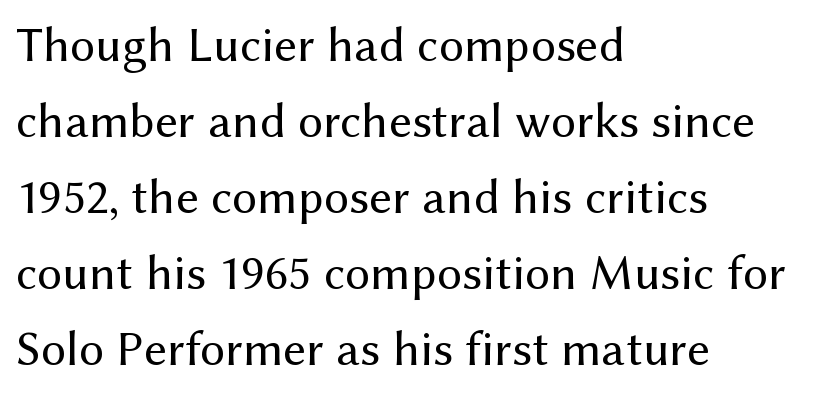
{"serif": "no", "italic": "no", "bold": "no", "weight": "regular", "width": "normal", "stroke_contrast": "medium", "x_height": "medium", "monospaced": "no", "underline": "no", "align": "left", "line_spacing": "normal", "line_spacing_ratio": 1.52, "letter_spacing": "normal", "letter_spacing_em": 0.0, "glyph_px": 50}
